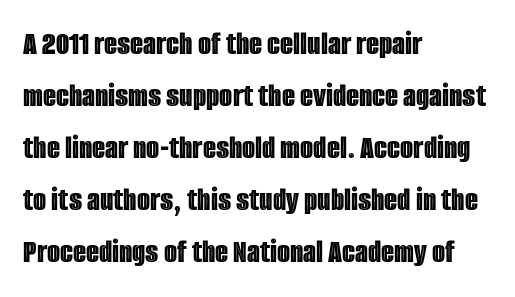
{"italic": "no", "width": "condensed", "x_height": "large", "monospaced": "no", "underline": "no", "align": "left", "line_spacing": "normal", "line_spacing_ratio": 1.53, "letter_spacing": "normal", "letter_spacing_em": 0.0, "glyph_px": 34}
